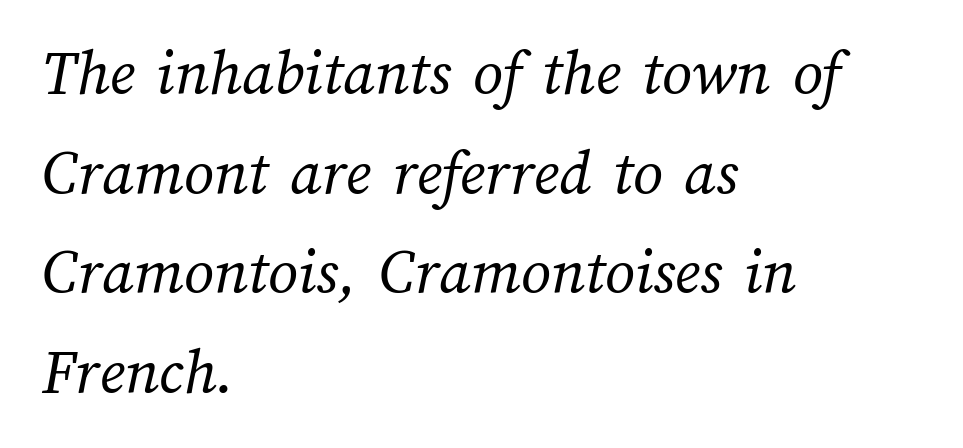
The image shows 66 px regular-weight type; set left-aligned, normal line spacing (1.51x), normal letter spacing, not underlined; medium stroke contrast and a medium x-height.
